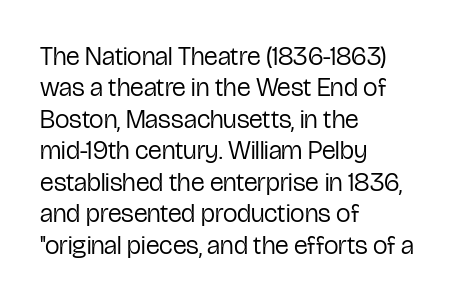
{"italic": "no", "bold": "no", "underline": "no", "align": "left", "line_spacing_ratio": 1.21, "letter_spacing": "normal", "letter_spacing_em": 0.0, "glyph_px": 26}
